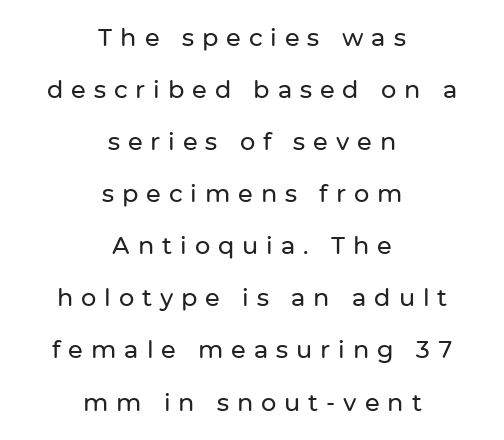
The image shows 24 px text type, upright; set centered, loose line spacing (2.17x), unusually wide letter spacing (+0.33 em), not underlined.
